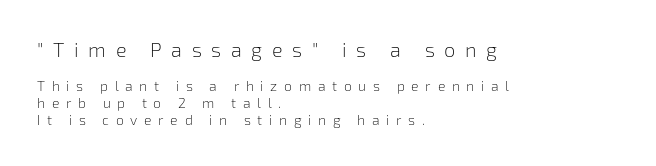
{"italic": "no", "bold": "no", "underline": "no", "align": "left", "line_spacing_ratio": 1.21, "letter_spacing": "wide", "letter_spacing_em": 0.48, "larger_block": "first", "size_ratio": 1.43, "glyph_px": 20}
